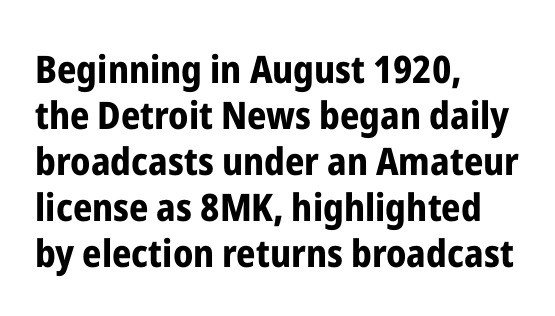
{"serif": "no", "italic": "no", "bold": "yes", "weight": "bold", "width": "condensed", "stroke_contrast": "low", "x_height": "medium", "monospaced": "no", "underline": "no", "align": "left", "line_spacing_ratio": 1.21, "letter_spacing": "normal", "letter_spacing_em": 0.0, "glyph_px": 38}
